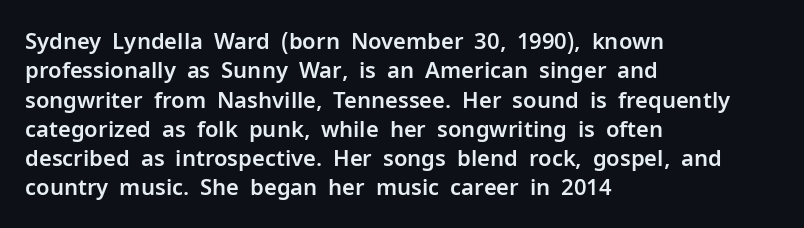
Glyph-to-glyph distance matches everyday printed text. If you drew a ruler down the left edge, every line would touch it. The letters stand upright; this is a roman face. No word sits above an underline. The line-height multiplier appears to be the usual default.
